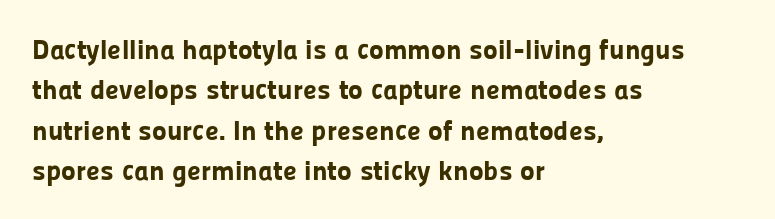
The image shows 28 px bold sans-serif type, upright; set left-aligned, normal line spacing (1.44x), normal letter spacing, not underlined; low stroke contrast and a medium x-height.
